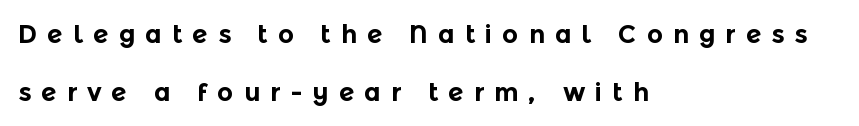
The image shows 25 px bold type, upright; set left-aligned, loose line spacing (2.32x), unusually wide letter spacing (+0.4 em), not underlined.
